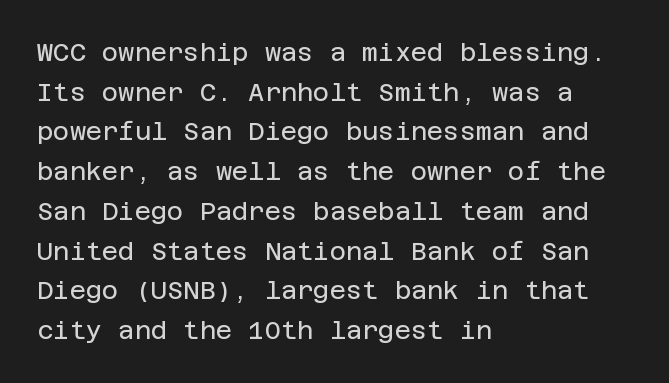
No italicization has been applied; the sample stays upright. Which margin do the lines hug? The left one — the right edge is uneven. Interline gaps are of average width in this sample. Descender tails drop into unmarked territory.
